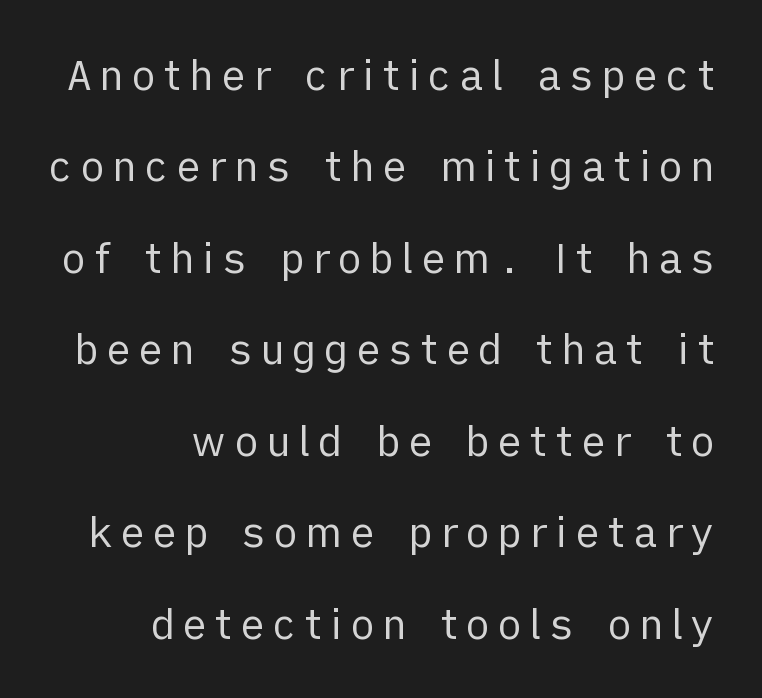
Q: Is the text bold? A: No.
Q: Is the text italic (slanted)? A: No, it is upright.
Q: Is the typeface a serif or a sans-serif typeface? A: Sans-serif.
Q: Is the text underlined? A: No.
Q: How is the paragraph aligned? A: Right-aligned.
Q: Is the spacing between lines tight, normal or loose? A: Loose.
Q: Width (condensed, normal, or wide)? A: Normal.
Q: Stroke contrast? A: Low.
Q: x-height? A: Medium.
Q: Monospaced? A: No.
